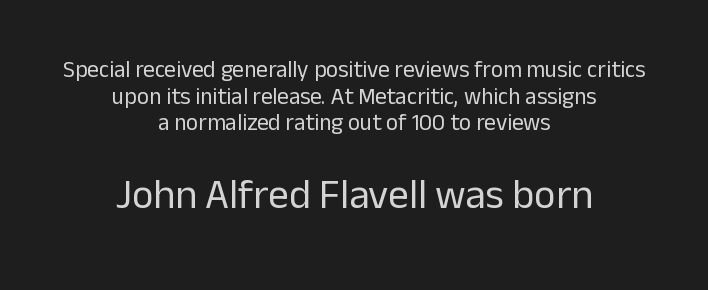
Q: Is the text bold? A: No.
Q: Is the text italic (slanted)? A: No, it is upright.
Q: Is the typeface a serif or a sans-serif typeface? A: Sans-serif.
Q: Is the text underlined? A: No.
Q: How is the paragraph aligned? A: Centered.
Q: Is the spacing between letters normal or unusually wide? A: Normal.
Q: Which block of text is set in a larger size, the first (top) or the second (bottom)? A: The second (bottom) one.
Q: Width (condensed, normal, or wide)? A: Normal.
Q: Stroke contrast? A: Low.
Q: x-height? A: Medium.
Q: Monospaced? A: No.
